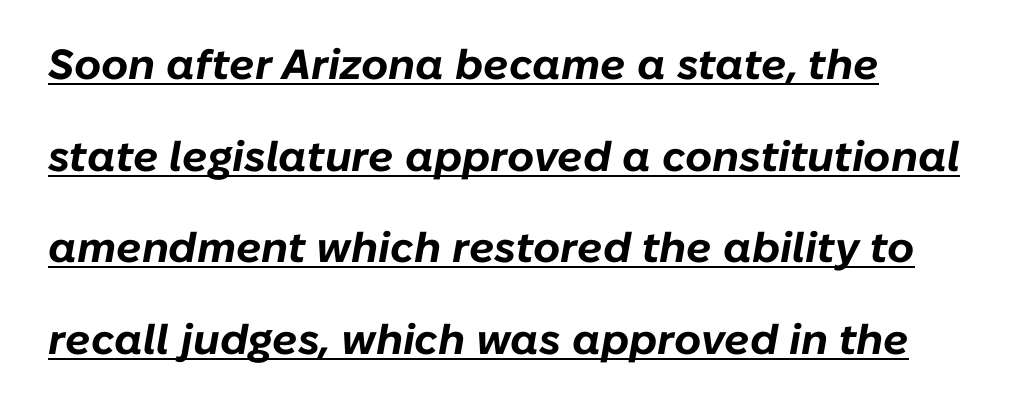
The image shows 42 px bold type, italic (leaning right); set left-aligned, loose line spacing (2.18x), normal letter spacing, underlined; low stroke contrast and a medium x-height.
